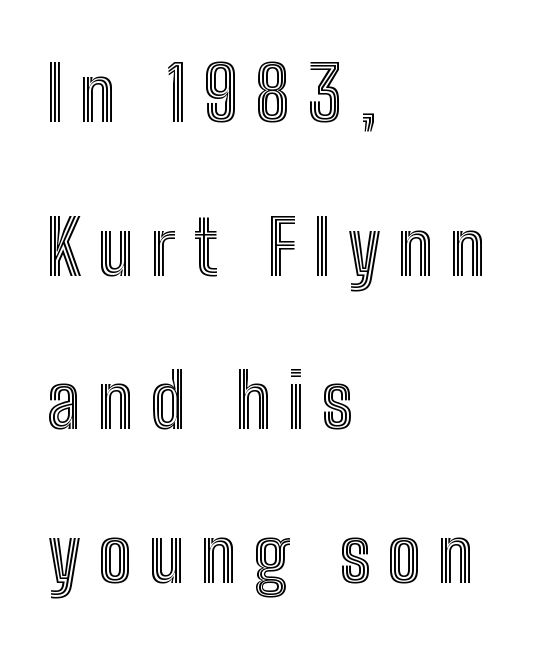
The image shows 76 px condensed type, upright; set left-aligned, loose line spacing (2.02x), unusually wide letter spacing (+0.22 em), not underlined; a medium x-height.
